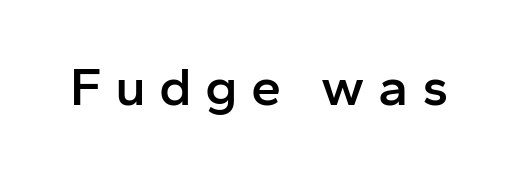
The image shows 54 px semibold sans-serif type, upright; set unusually wide letter spacing (+0.25 em), not underlined; low stroke contrast and a medium x-height.
